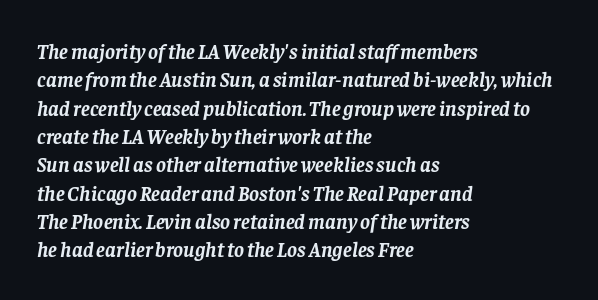
Slanted lettering throughout. Short and long lines alike share a common starting point at left. Students, this is bold: see how much ink each stroke carries. Check under the words: just untouched page.
